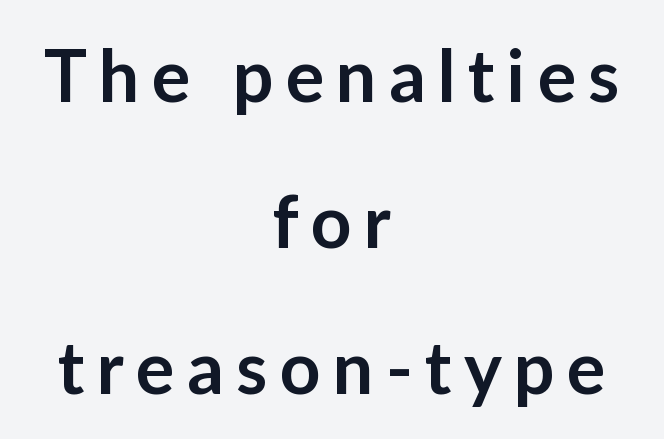
Q: Is the text bold? A: Semi-bold.
Q: Is the text italic (slanted)? A: No, it is upright.
Q: Is the typeface a serif or a sans-serif typeface? A: Sans-serif.
Q: Is the text underlined? A: No.
Q: How is the paragraph aligned? A: Centered.
Q: Is the spacing between lines tight, normal or loose? A: Loose.
Q: Width (condensed, normal, or wide)? A: Normal.
Q: Stroke contrast? A: Low.
Q: x-height? A: Medium.
Q: Monospaced? A: No.
